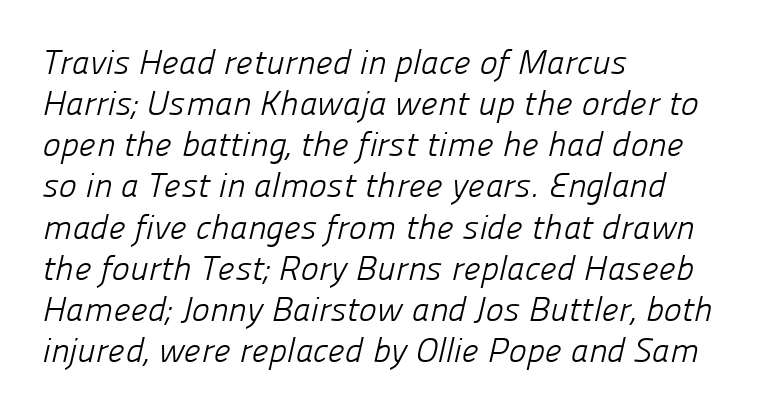
This sample has the flowing, uneven cadence of proportional lettering. Reading down the block, your eye returns to a fixed left position each line. Glance below the letters and you will spot only blank space. The weight would be labelled regular, book, light, or lighter still. Type style note: lacks serifs. The letters sit at their default tracking, neither squeezed nor spread.
